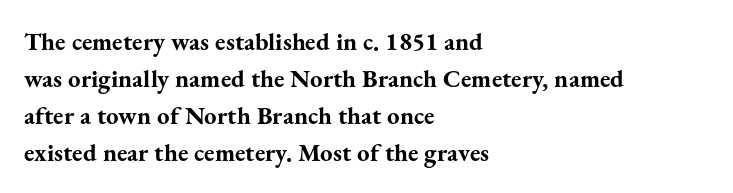
The image shows 25 px bold type, upright; set left-aligned, normal line spacing (1.48x), normal letter spacing, not underlined.
